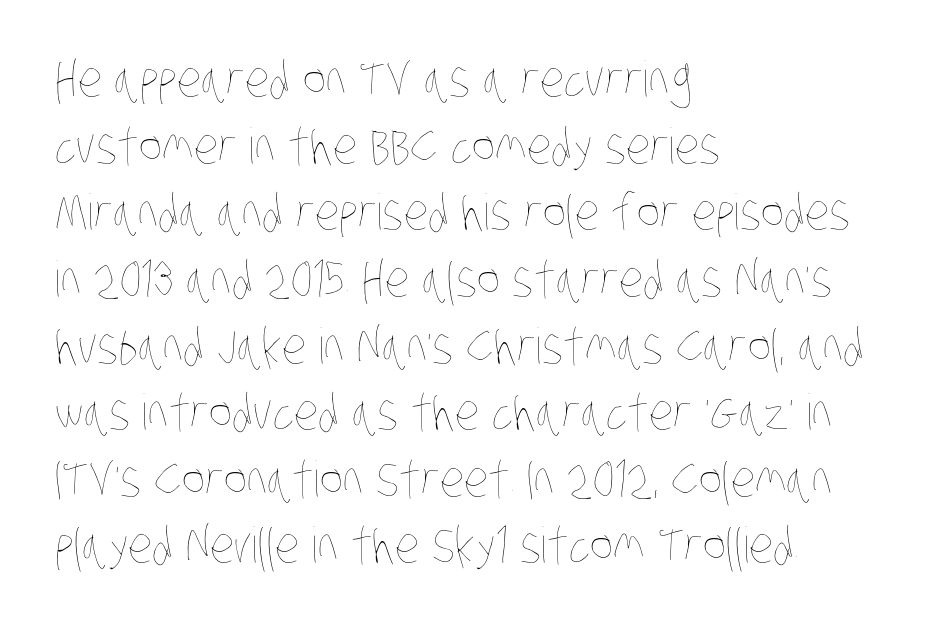
The image shows 49 px thin, condensed type; set left-aligned, normal line spacing (1.36x), normal letter spacing, not underlined; low stroke contrast and a large x-height.
